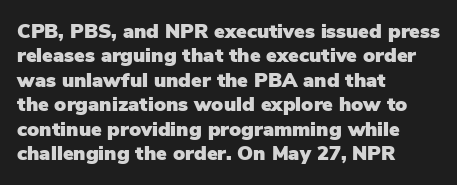
Q: Is the text italic (slanted)? A: No, it is upright.
Q: Is the text underlined? A: No.
Q: How is the paragraph aligned? A: Left-aligned.
Q: Is the spacing between letters normal or unusually wide? A: Normal.
